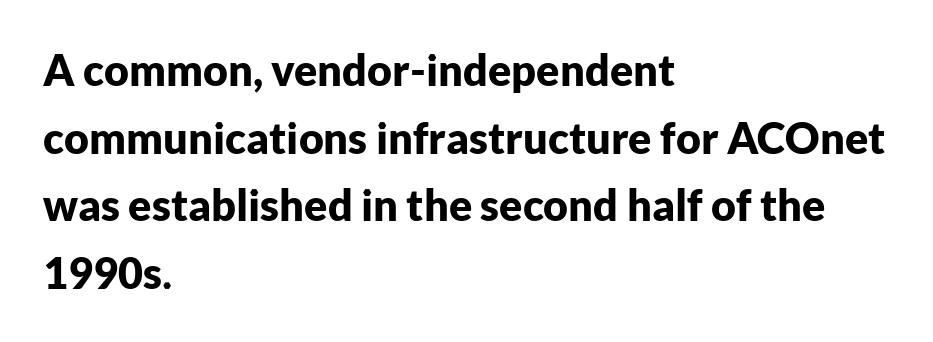
The tracking reads as untouched default to a designer's eye. Interline gaps are of average width in this sample. Does the weight exceed regular? Yes, all the way to bold. The compositor pushed each line to the left boundary. Ordinary non-slanted type is in use.
